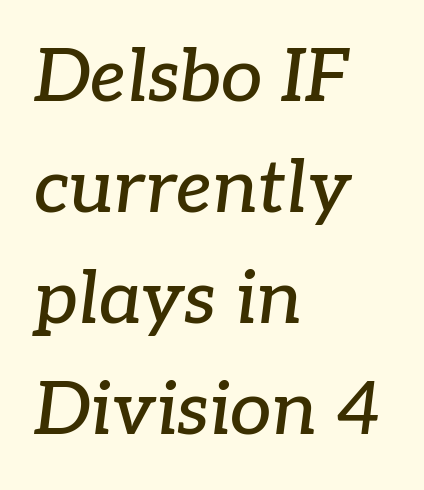
{"serif": "yes", "italic": "yes", "lean": "right", "slant_degrees": 7, "width": "normal", "stroke_contrast": "low", "x_height": "medium", "monospaced": "no", "underline": "no", "align": "left", "line_spacing": "normal", "line_spacing_ratio": 1.5, "letter_spacing": "normal", "letter_spacing_em": 0.0, "glyph_px": 74}
